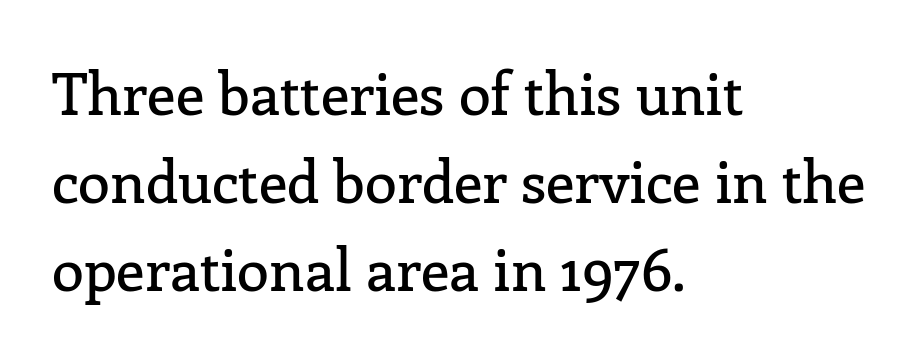
Descenders hang freely into open space. Looks like regular typesetting: each glyph gets only the width it needs. One glance says typical: line gaps are just what's usual. Left-aligned paragraph, ragged on the right. You can tell from the footed stems that serif type was used. There is no visible air inserted between adjacent glyphs.
